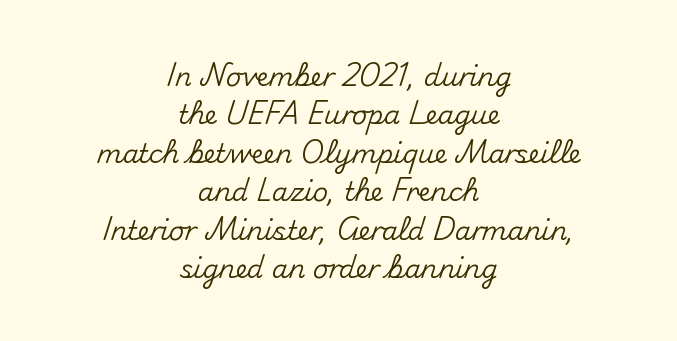
Honestly, there is no underline to notice here at all. Which margin do the lines hug? Neither — every line sits in the middle. A typesetter would call this zero additional tracking. Horizontal bands of white between lines are of average thickness.
